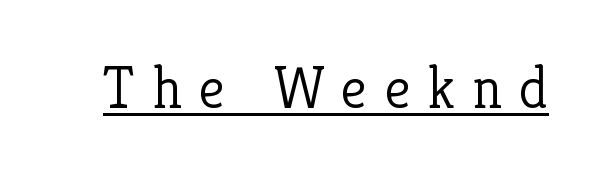
Q: Is the text bold? A: No.
Q: Is the text italic (slanted)? A: No, it is upright.
Q: Is the typeface a serif or a sans-serif typeface? A: Serif.
Q: Is the text underlined? A: Yes.
Q: Is the spacing between letters normal or unusually wide? A: Unusually wide.
Q: Width (condensed, normal, or wide)? A: Normal.
Q: Stroke contrast? A: Low.
Q: x-height? A: Medium.
Q: Monospaced? A: No.
